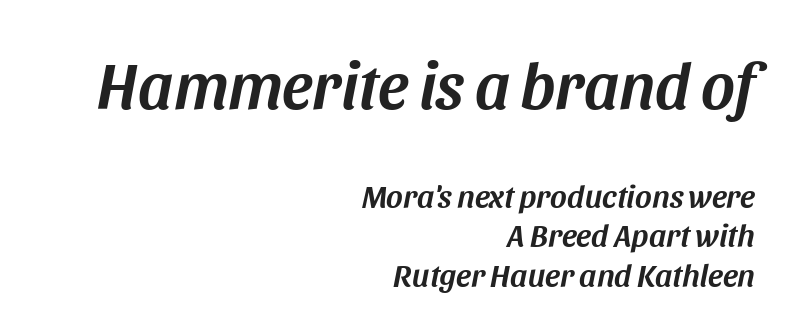
{"italic": "yes", "lean": "right", "slant_degrees": 11, "width": "normal", "stroke_contrast": "medium", "x_height": "large", "monospaced": "no", "underline": "no", "align": "right", "line_spacing_ratio": 1.24, "letter_spacing": "normal", "letter_spacing_em": 0.0, "larger_block": "first", "size_ratio": 2.03, "glyph_px": 65}
